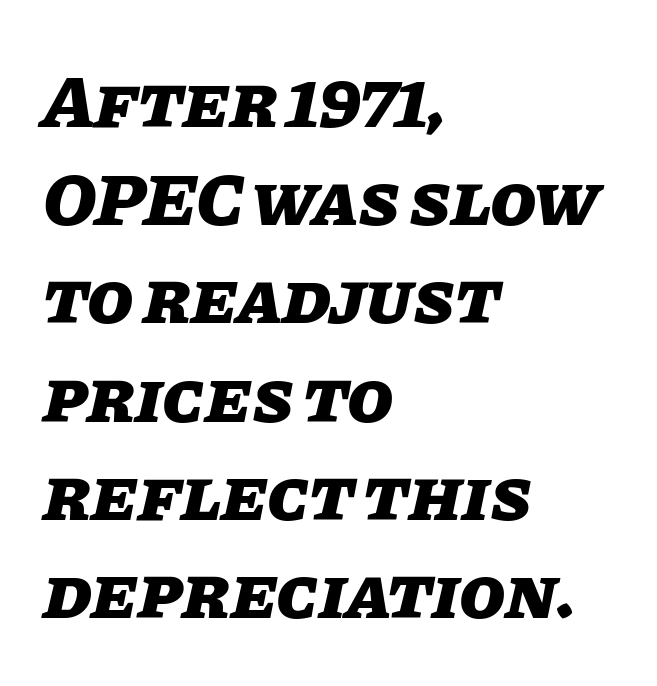
The image shows 75 px heavy type, italic (leaning right); set left-aligned, normal line spacing (1.31x), normal letter spacing, not underlined; low stroke contrast and a large x-height.
